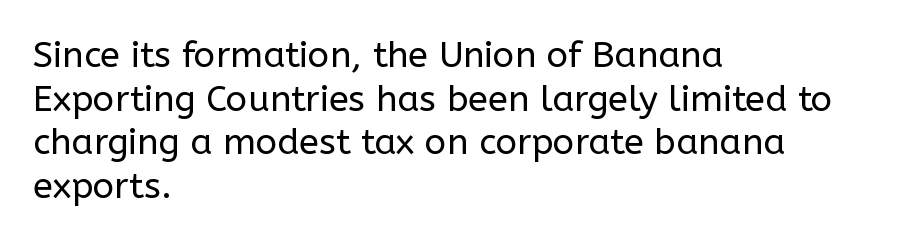
{"serif": "no", "italic": "no", "bold": "no", "weight": "regular", "width": "normal", "stroke_contrast": "low", "x_height": "medium", "monospaced": "no", "underline": "no", "align": "left", "line_spacing_ratio": 1.21, "letter_spacing": "normal", "letter_spacing_em": 0.0, "glyph_px": 36}
